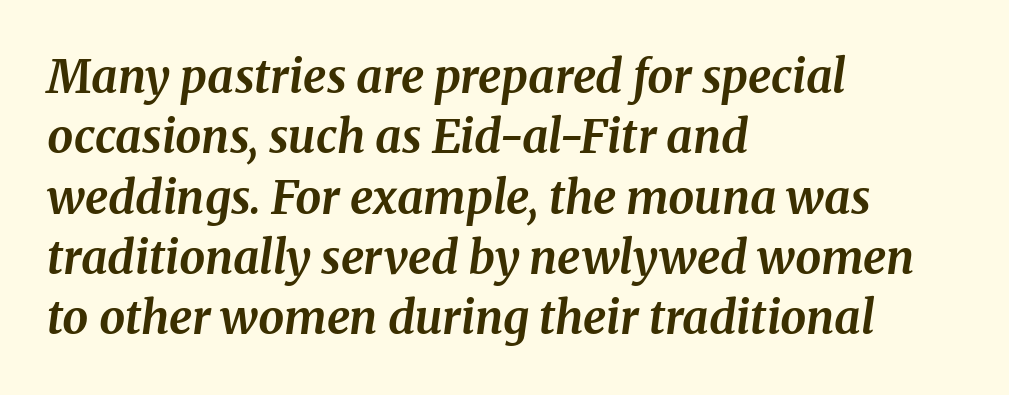
{"serif": "yes", "italic": "yes", "lean": "right", "slant_degrees": 8, "bold": "yes", "weight": "bold", "width": "normal", "stroke_contrast": "medium", "x_height": "medium", "monospaced": "no", "underline": "no", "align": "left", "line_spacing": "normal", "line_spacing_ratio": 1.31, "letter_spacing": "normal", "letter_spacing_em": 0.0, "glyph_px": 46}
